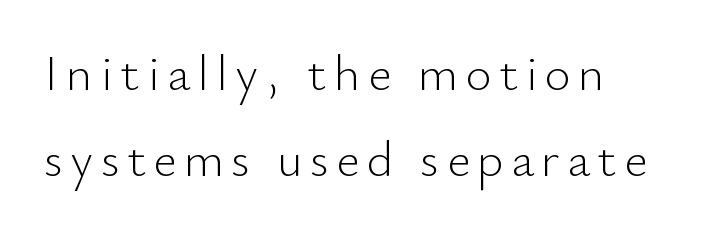
{"serif": "no", "italic": "no", "bold": "no", "weight": "light", "width": "normal", "stroke_contrast": "low", "x_height": "small", "monospaced": "no", "underline": "no", "align": "left", "line_spacing_ratio": 1.72, "glyph_px": 50}
